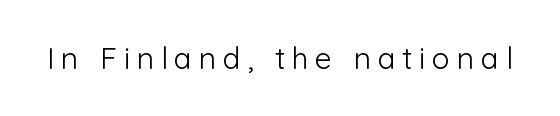
Q: Is the text bold? A: No.
Q: Is the text italic (slanted)? A: No, it is upright.
Q: Is the typeface a serif or a sans-serif typeface? A: Sans-serif.
Q: Is the text underlined? A: No.
Q: Is the spacing between letters normal or unusually wide? A: Unusually wide.
Q: Width (condensed, normal, or wide)? A: Normal.
Q: Stroke contrast? A: Low.
Q: x-height? A: Medium.
Q: Monospaced? A: No.
